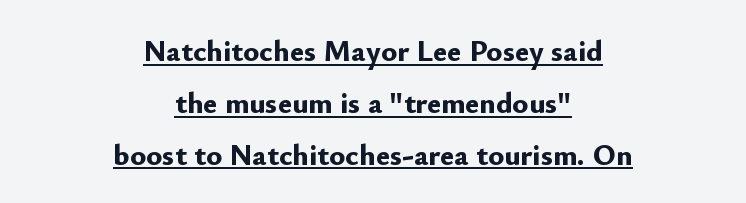
Q: Is the text bold? A: Yes.
Q: Is the text italic (slanted)? A: No, it is upright.
Q: Is the typeface a serif or a sans-serif typeface? A: Sans-serif.
Q: Is the text underlined? A: Yes.
Q: How is the paragraph aligned? A: Centered.
Q: Is the spacing between letters normal or unusually wide? A: Normal.
Q: Width (condensed, normal, or wide)? A: Normal.
Q: Stroke contrast? A: Low.
Q: x-height? A: Small.
Q: Monospaced? A: No.
